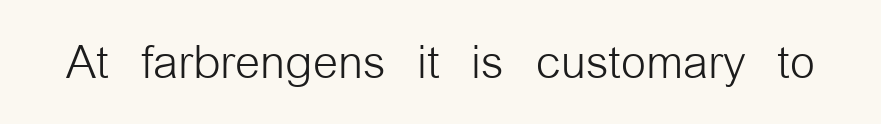
Caption: standard tracking, unaltered. This sample has the flowing, uneven cadence of proportional lettering. This is sans-serif lettering, the kind often seen on screens and signage. Words float on clear page, feet unadorned. The typography opts for an upright posture over an oblique one. Is the type heavy? It reads as light-to-regular instead.
